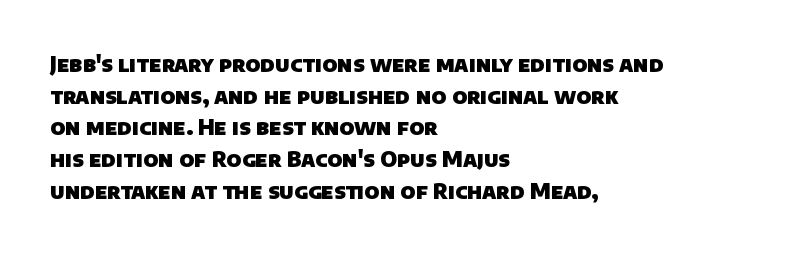
Check the space under the baseline: it is left empty. Typeset ragged right — the left edge is the straight one. Typographic density is high because the face is bold. The rendering keeps characters at their native spacing.
